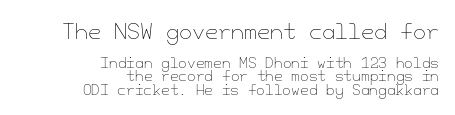
Q: Is the text bold? A: No.
Q: Is the text italic (slanted)? A: No, it is upright.
Q: Is the text underlined? A: No.
Q: How is the paragraph aligned? A: Right-aligned.
Q: Is the spacing between letters normal or unusually wide? A: Normal.
Q: Is the spacing between lines tight, normal or loose? A: Tight.
Q: Which block of text is set in a larger size, the first (top) or the second (bottom)? A: The first (top) one.
